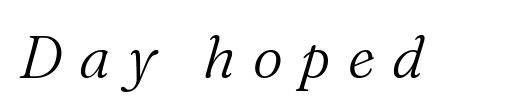
The image shows 59 px light serif type, italic (leaning right); set unusually wide letter spacing (+0.29 em), not underlined; medium stroke contrast and a medium x-height.
